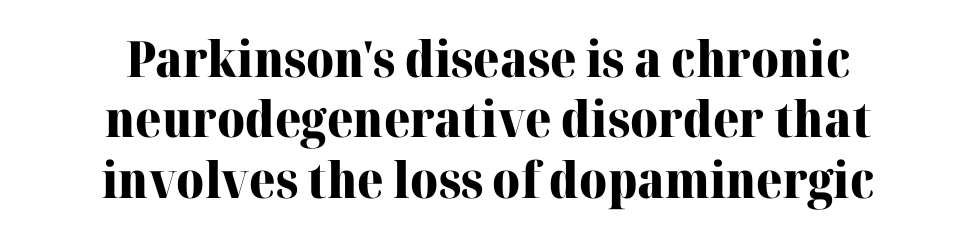
The image shows 50 px heavy serif type, upright; set centered, line spacing 1.21x, normal letter spacing, not underlined; high stroke contrast and a medium x-height.
